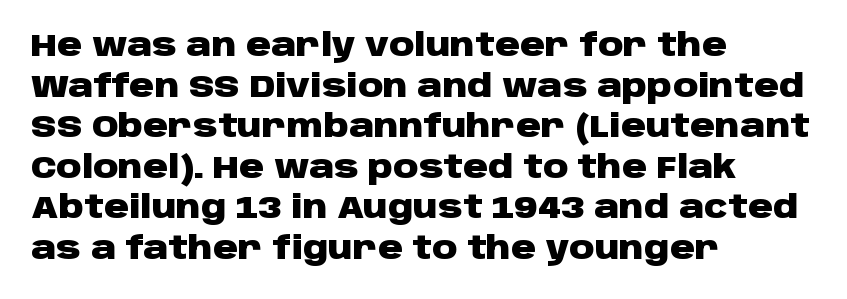
Rows of type keep a routine distance in the vertical direction. There is no visible air inserted between adjacent glyphs. Quick note: underline off. Reading down the block, your eye returns to a fixed left position each line. Nothing sits at the stroke ends, so this counts as sans-serif.
